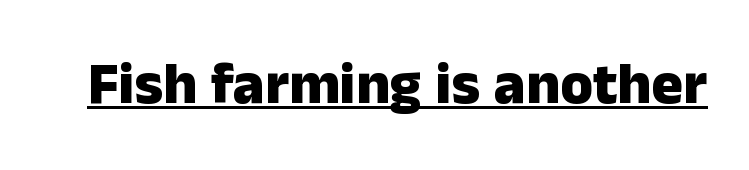
{"serif": "no", "italic": "no", "bold": "yes", "weight": "heavy", "width": "normal", "stroke_contrast": "low", "x_height": "medium", "monospaced": "no", "underline": "yes", "letter_spacing": "normal", "letter_spacing_em": 0.0, "glyph_px": 59}
